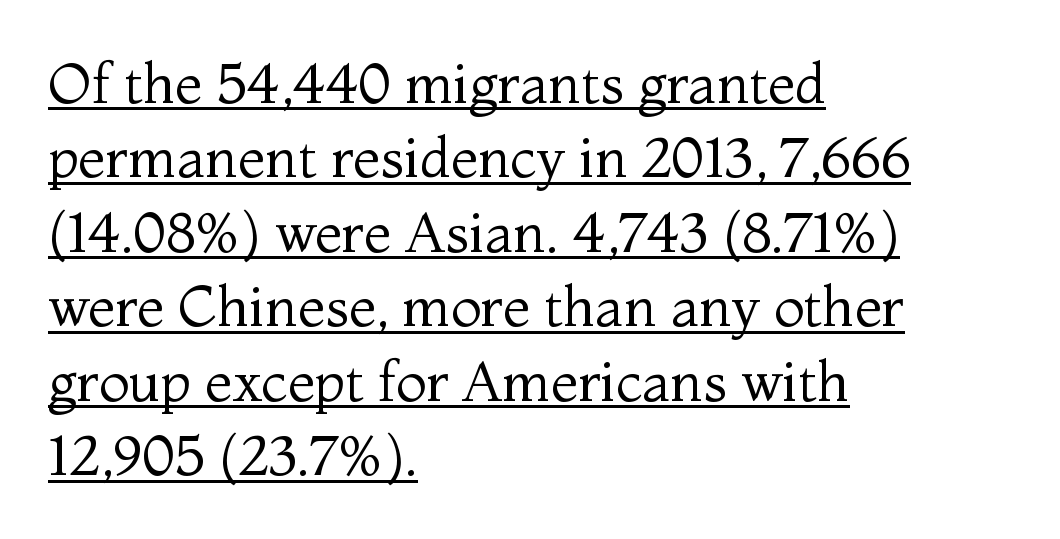
Q: Is the text bold? A: No.
Q: Is the text italic (slanted)? A: No, it is upright.
Q: Is the typeface a serif or a sans-serif typeface? A: Serif.
Q: Is the text underlined? A: Yes.
Q: How is the paragraph aligned? A: Left-aligned.
Q: Is the spacing between letters normal or unusually wide? A: Normal.
Q: Is the spacing between lines tight, normal or loose? A: Normal.
Q: Width (condensed, normal, or wide)? A: Normal.
Q: Stroke contrast? A: Medium.
Q: x-height? A: Medium.
Q: Monospaced? A: No.
